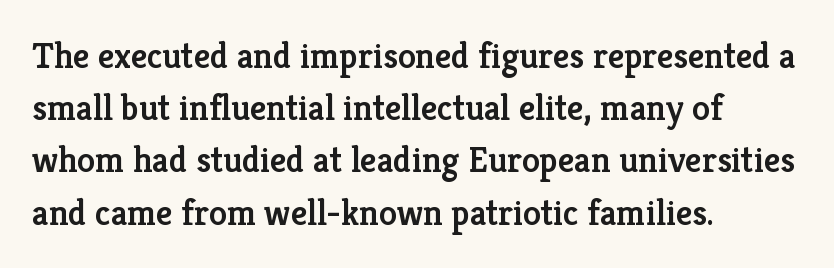
Q: Is the text bold? A: Semi-bold.
Q: Is the text italic (slanted)? A: No, it is upright.
Q: Is the typeface a serif or a sans-serif typeface? A: Serif.
Q: Is the text underlined? A: No.
Q: How is the paragraph aligned? A: Left-aligned.
Q: Is the spacing between letters normal or unusually wide? A: Normal.
Q: Is the spacing between lines tight, normal or loose? A: Normal.
Q: Width (condensed, normal, or wide)? A: Normal.
Q: Stroke contrast? A: Low.
Q: x-height? A: Medium.
Q: Monospaced? A: No.
